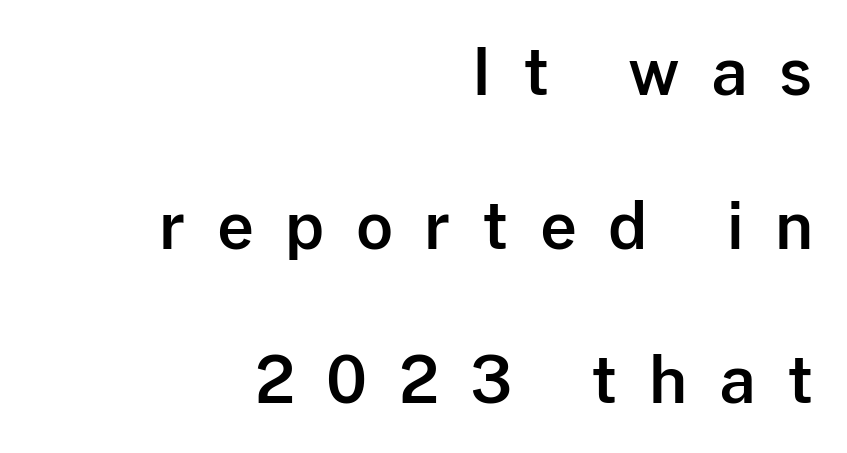
{"serif": "no", "italic": "no", "width": "normal", "stroke_contrast": "low", "x_height": "medium", "monospaced": "no", "underline": "no", "align": "right", "line_spacing": "loose", "line_spacing_ratio": 2.41, "letter_spacing": "wide", "letter_spacing_em": 0.49, "glyph_px": 64}
